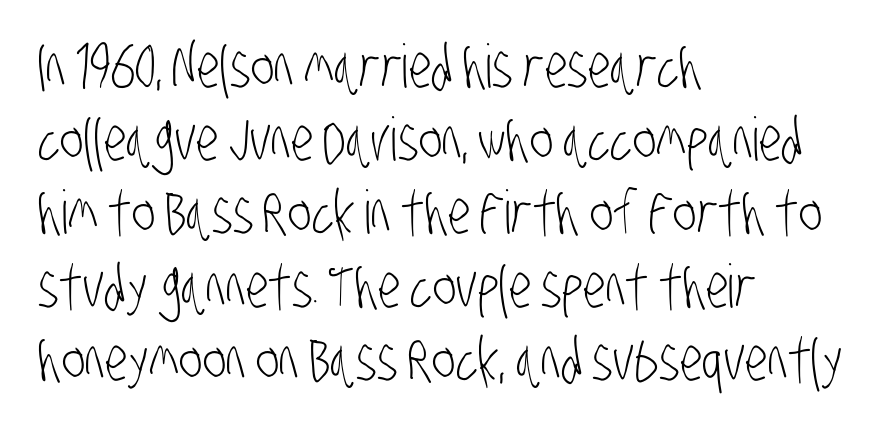
{"serif": "no", "bold": "no", "weight": "light", "width": "condensed", "stroke_contrast": "low", "x_height": "large", "monospaced": "no", "underline": "no", "align": "left", "line_spacing_ratio": 1.22, "letter_spacing": "normal", "letter_spacing_em": 0.0, "glyph_px": 60}
